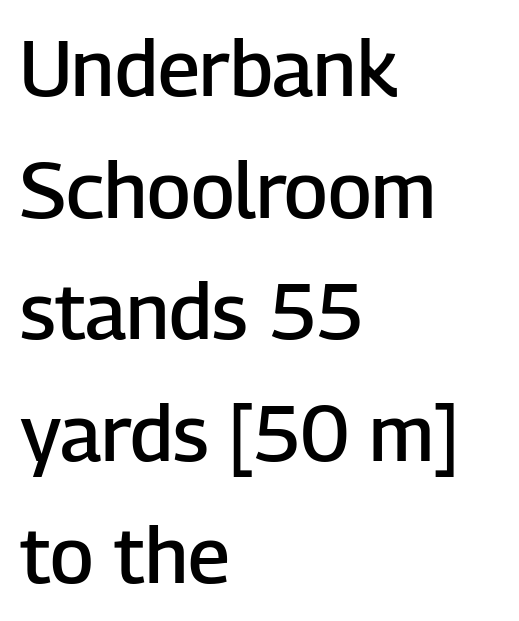
Q: Is the text bold? A: Semi-bold.
Q: Is the text italic (slanted)? A: No, it is upright.
Q: Is the typeface a serif or a sans-serif typeface? A: Sans-serif.
Q: Is the text underlined? A: No.
Q: How is the paragraph aligned? A: Left-aligned.
Q: Is the spacing between letters normal or unusually wide? A: Normal.
Q: Is the spacing between lines tight, normal or loose? A: Normal.
Q: Width (condensed, normal, or wide)? A: Normal.
Q: Stroke contrast? A: Low.
Q: x-height? A: Medium.
Q: Monospaced? A: No.
